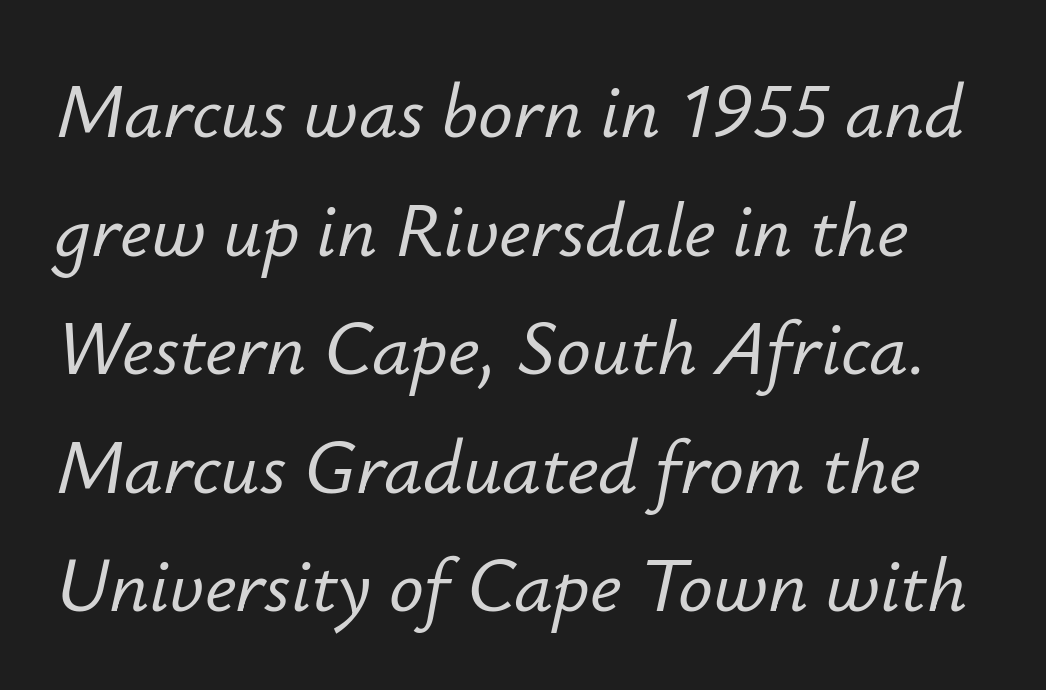
{"italic": "yes", "lean": "right", "slant_degrees": 12, "width": "normal", "stroke_contrast": "low", "x_height": "small", "monospaced": "no", "underline": "no", "line_spacing": "normal", "line_spacing_ratio": 1.54, "letter_spacing": "normal", "letter_spacing_em": 0.0, "glyph_px": 77}
